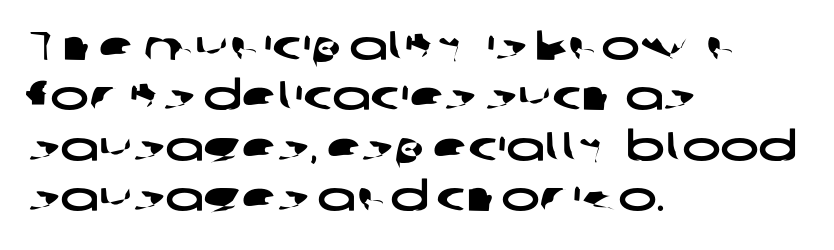
The characters display no serif detailing; their extremities are plain. This sample is left-justified, so line endings fall wherever the words run out. Has an underline been added? It has not. Varying glyph widths throughout — classic text-font behaviour. You could call the tracking neutral — neither tight nor loose.
